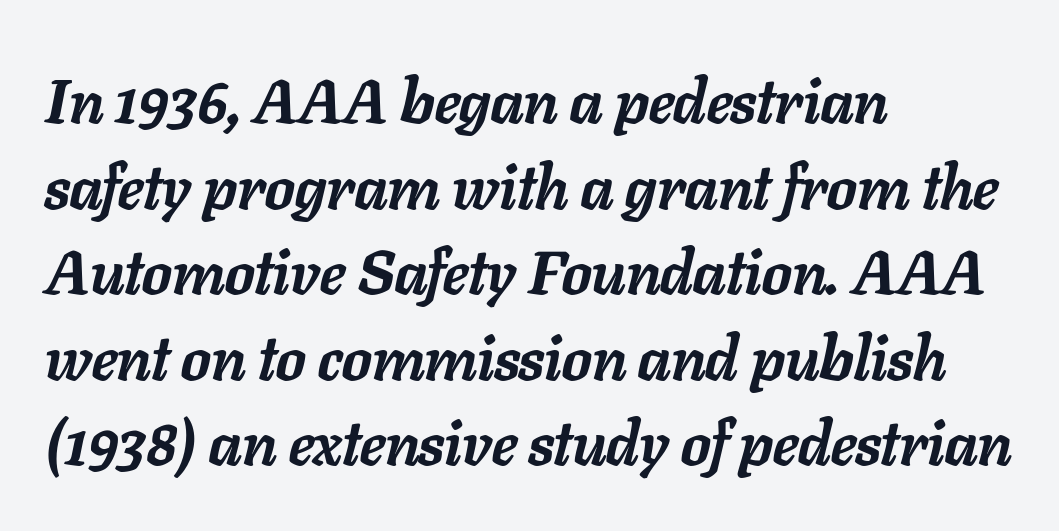
The image shows 62 px semibold type, italic (leaning right); set left-aligned, normal line spacing (1.38x), normal letter spacing, not underlined; low stroke contrast and a medium x-height.
